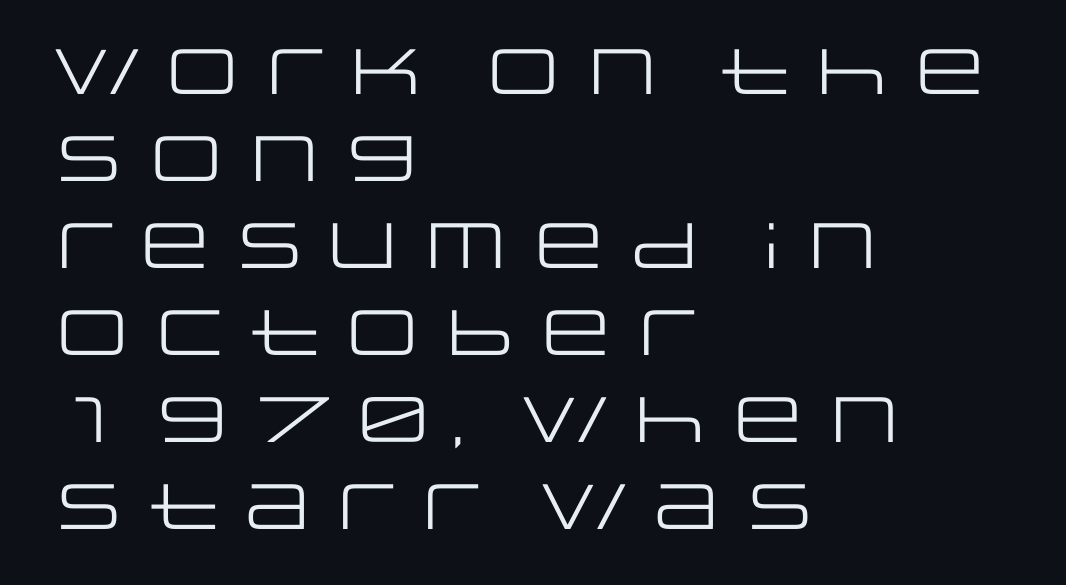
The image shows 64 px regular-weight, wide sans-serif type, upright; set left-aligned, normal line spacing (1.36x), normal letter spacing, not underlined; low stroke contrast and a large x-height.
